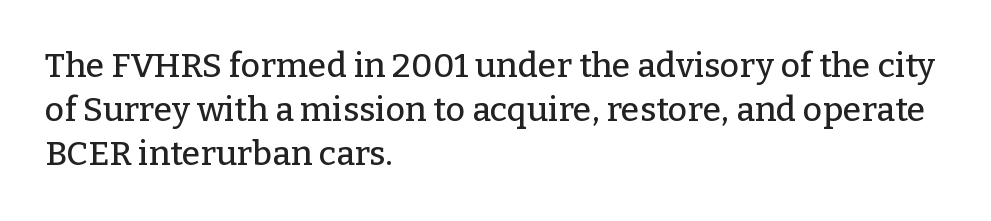
This sample has the flowing, uneven cadence of proportional lettering. Lines of text with bare space underneath. Ordinary non-slanted type is in use. The characters display serif detailing at their extremities. You could call the tracking neutral — neither tight nor loose. This block has exactly the height ordinary leading produces.
